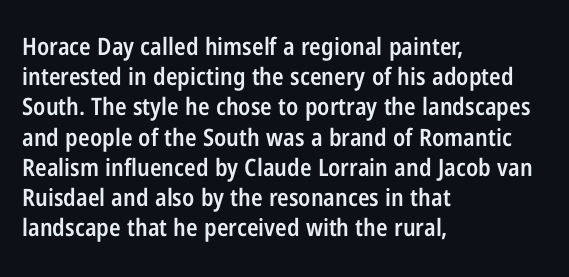
Q: Is the text bold? A: Semi-bold.
Q: Is the text italic (slanted)? A: No, it is upright.
Q: Is the text underlined? A: No.
Q: How is the paragraph aligned? A: Left-aligned.
Q: Is the spacing between letters normal or unusually wide? A: Normal.
Q: Is the spacing between lines tight, normal or loose? A: Normal.
